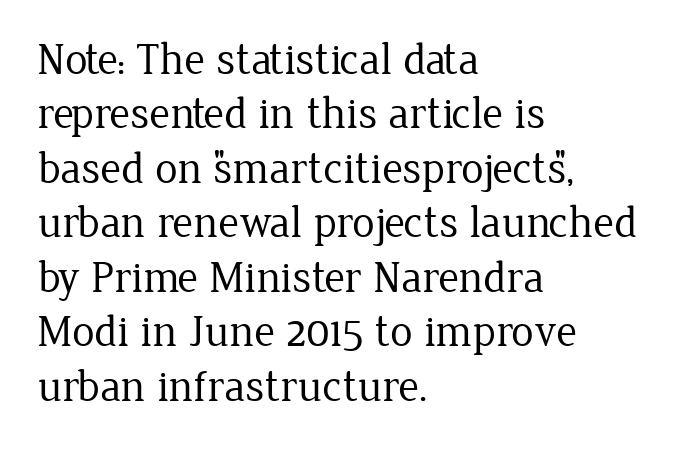
{"serif": "yes", "italic": "no", "bold": "no", "weight": "regular", "width": "normal", "stroke_contrast": "low", "x_height": "medium", "monospaced": "no", "underline": "no", "align": "left", "line_spacing_ratio": 1.21, "letter_spacing": "normal", "letter_spacing_em": 0.0, "glyph_px": 45}
